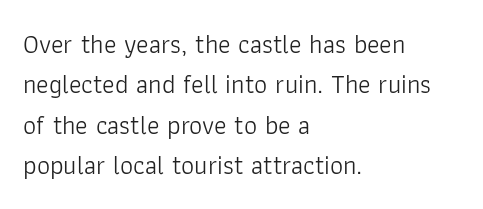
Q: Is the text bold? A: No.
Q: Is the text italic (slanted)? A: No, it is upright.
Q: Is the text underlined? A: No.
Q: How is the paragraph aligned? A: Left-aligned.
Q: Is the spacing between letters normal or unusually wide? A: Normal.
Q: Is the spacing between lines tight, normal or loose? A: Normal.
